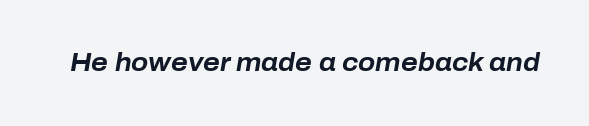
The image shows 25 px bold type, italic (leaning right); set normal letter spacing, not underlined.
